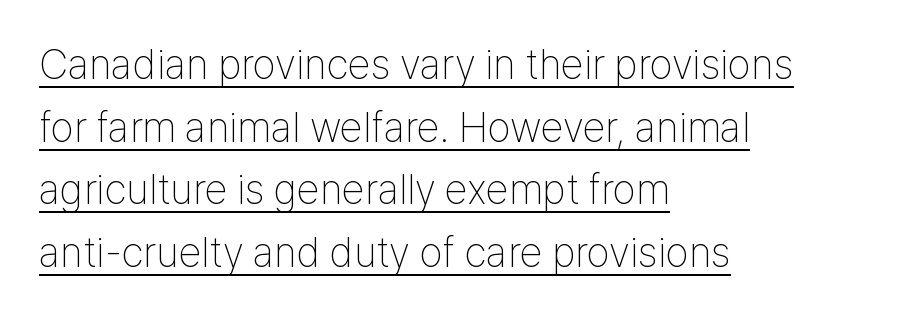
Q: Is the text bold? A: No.
Q: Is the text italic (slanted)? A: No, it is upright.
Q: Is the typeface a serif or a sans-serif typeface? A: Sans-serif.
Q: Is the text underlined? A: Yes.
Q: How is the paragraph aligned? A: Left-aligned.
Q: Is the spacing between letters normal or unusually wide? A: Normal.
Q: Is the spacing between lines tight, normal or loose? A: Normal.
Q: Width (condensed, normal, or wide)? A: Condensed.
Q: Stroke contrast? A: Low.
Q: x-height? A: Medium.
Q: Monospaced? A: No.
